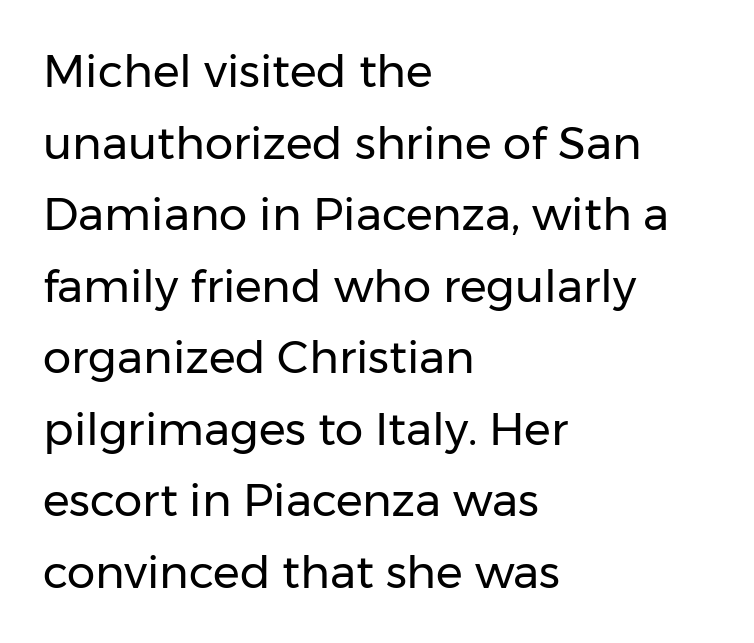
The image shows 45 px regular-weight sans-serif type, upright; set left-aligned, normal line spacing (1.59x), normal letter spacing, not underlined; low stroke contrast and a medium x-height.
